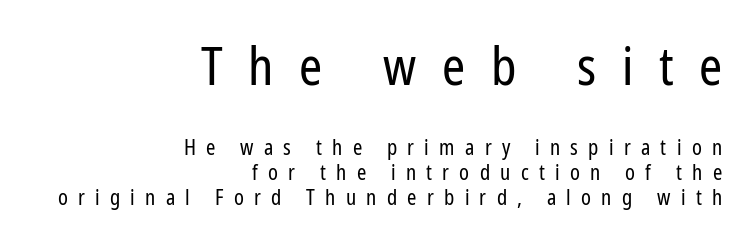
A typesetter would call this proportional, since set widths differ per character. Classification — sans serif. Stroke thickness stays within the range of a standard reading face or lighter. The tracking reads as deliberately expanded to a designer's eye.
